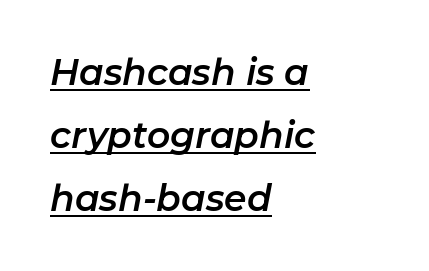
The image shows 36 px text type, italic (leaning right); set left-aligned, line spacing 1.75x, normal letter spacing, underlined; low stroke contrast and a medium x-height.
